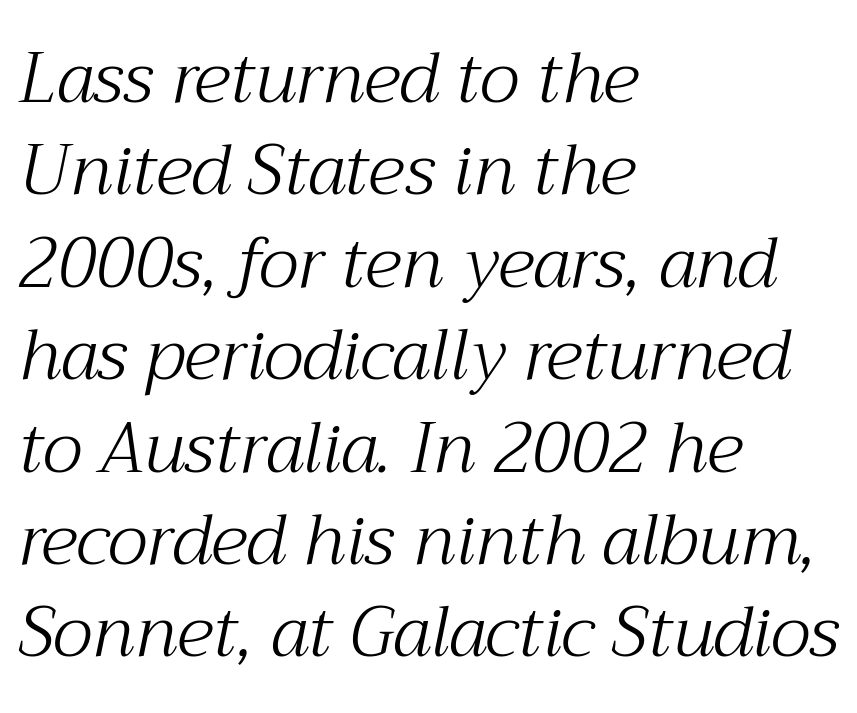
The leading is moderate, giving the passage an even texture. The face used here is proportionally spaced, like ordinary book or web type. Classification — serif. The specimen reads as italic at a glance. No heavy texture on the line: the type isn't bold. The area under the type is left untouched.
